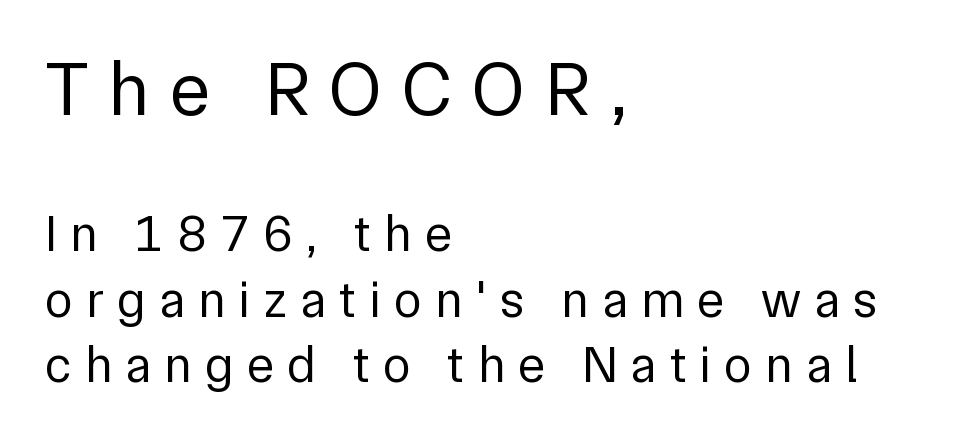
This reads as an unemphasized weight, regular at the heaviest. This is roman type, the default non-slanted kind. Regarding serifs, this sample does without them. Each word looks stretched out because of the extra space between its letters. The vertical gap from one line to the next is medium.
